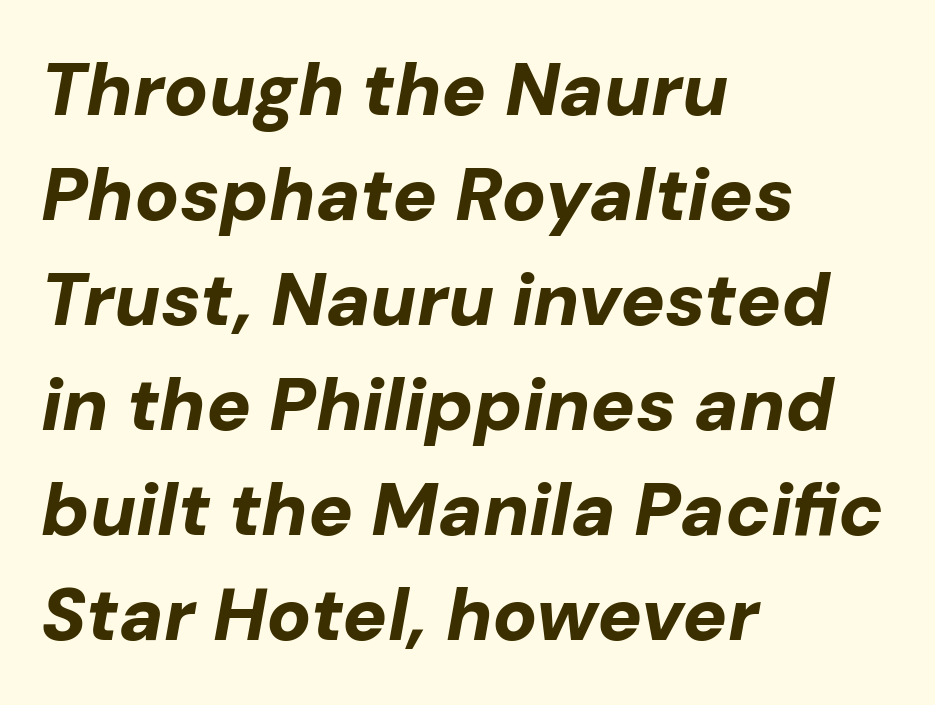
The image shows 74 px bold type, italic (leaning right); set left-aligned, normal line spacing (1.42x), normal letter spacing, not underlined; low stroke contrast and a medium x-height.
